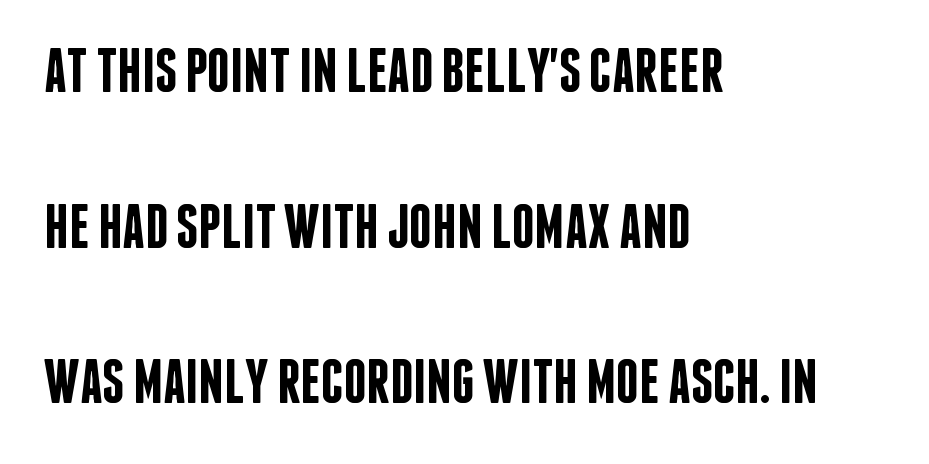
The image shows 63 px semibold, condensed sans-serif type, upright; set left-aligned, loose line spacing (2.47x), normal letter spacing, not underlined; low stroke contrast and a large x-height.
